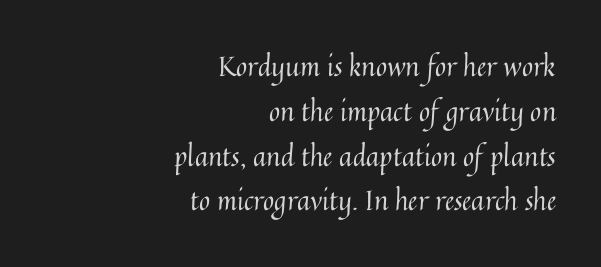
{"bold": "no", "underline": "no", "align": "right", "line_spacing": "normal", "line_spacing_ratio": 1.66, "letter_spacing": "normal", "letter_spacing_em": 0.0, "glyph_px": 27}
